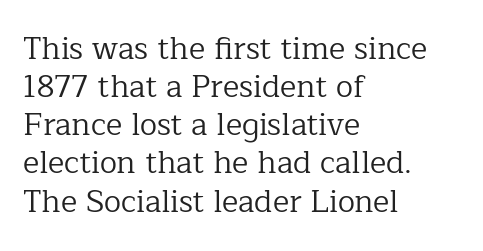
Q: Is the text bold? A: No.
Q: Is the text italic (slanted)? A: No, it is upright.
Q: Is the typeface a serif or a sans-serif typeface? A: Serif.
Q: Is the text underlined? A: No.
Q: How is the paragraph aligned? A: Left-aligned.
Q: Is the spacing between letters normal or unusually wide? A: Normal.
Q: Width (condensed, normal, or wide)? A: Normal.
Q: Stroke contrast? A: Low.
Q: x-height? A: Medium.
Q: Monospaced? A: No.
